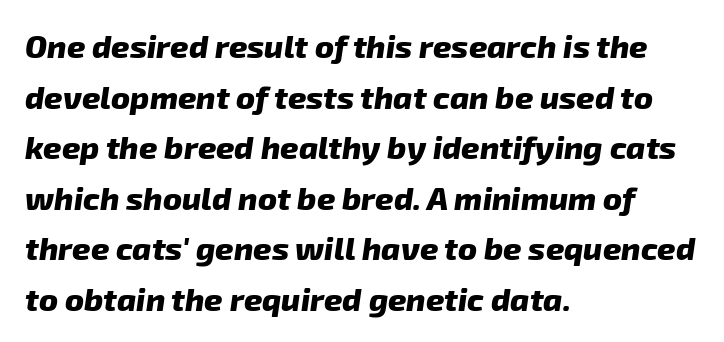
The glyphs have the mass of a bold cut. If you drew a ruler down the left edge, every line would touch it. A sans-serif font was chosen for this passage. Looks like regular typesetting: each glyph gets only the width it needs. In terms of letterspacing, this is plain default setting. Summary of vertical rhythm: regular, with standard interline spacing.
